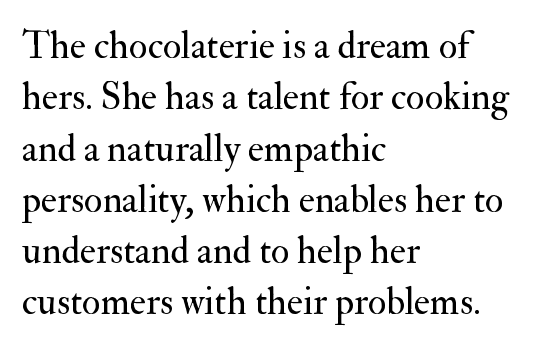
{"serif": "yes", "italic": "no", "bold": "no", "weight": "regular", "width": "normal", "stroke_contrast": "medium", "x_height": "small", "monospaced": "no", "underline": "no", "align": "left", "line_spacing": "normal", "line_spacing_ratio": 1.35, "letter_spacing": "normal", "letter_spacing_em": 0.0, "glyph_px": 38}
